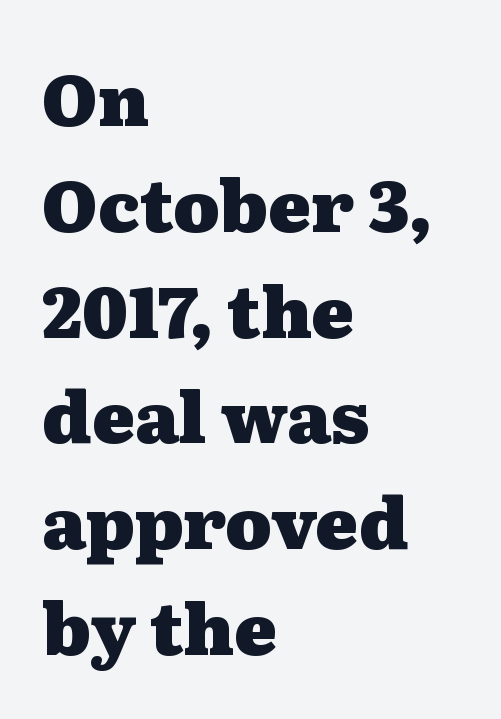
{"serif": "yes", "italic": "no", "bold": "yes", "weight": "heavy", "width": "wide", "stroke_contrast": "medium", "x_height": "medium", "monospaced": "no", "underline": "no", "align": "left", "line_spacing": "normal", "line_spacing_ratio": 1.49, "letter_spacing": "normal", "letter_spacing_em": 0.0, "glyph_px": 71}
